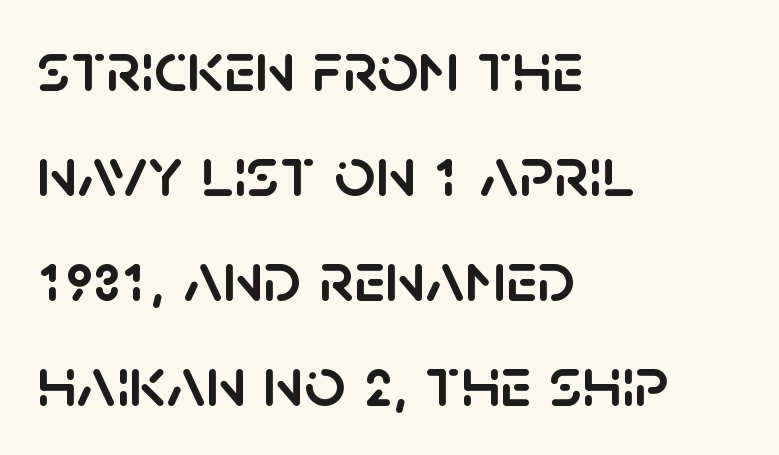
Q: Is the text italic (slanted)? A: No, it is upright.
Q: Is the typeface a serif or a sans-serif typeface? A: Sans-serif.
Q: Is the text underlined? A: No.
Q: How is the paragraph aligned? A: Left-aligned.
Q: Is the spacing between letters normal or unusually wide? A: Normal.
Q: Is the spacing between lines tight, normal or loose? A: Normal.
Q: Width (condensed, normal, or wide)? A: Normal.
Q: Stroke contrast? A: Low.
Q: x-height? A: Large.
Q: Monospaced? A: No.
